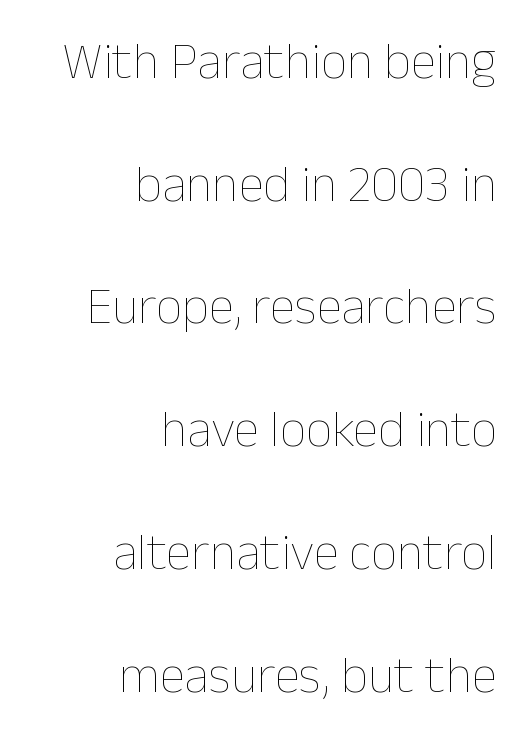
Q: Is the text bold? A: No.
Q: Is the text italic (slanted)? A: No, it is upright.
Q: Is the text underlined? A: No.
Q: How is the paragraph aligned? A: Right-aligned.
Q: Is the spacing between letters normal or unusually wide? A: Normal.
Q: Is the spacing between lines tight, normal or loose? A: Loose.
Q: Width (condensed, normal, or wide)? A: Normal.
Q: Stroke contrast? A: Low.
Q: x-height? A: Medium.
Q: Monospaced? A: No.
